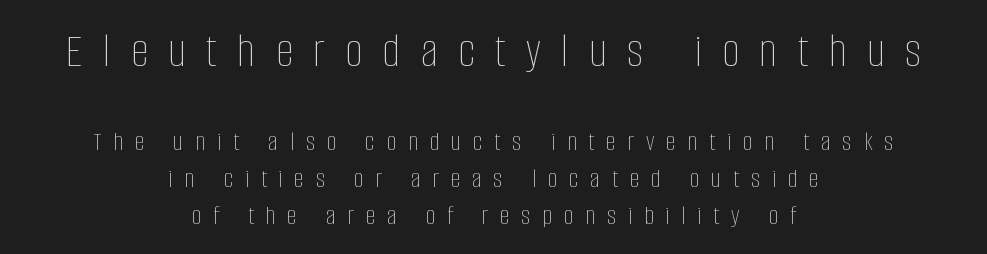
Leading matches the norm, producing a regular column. A student would call this center alignment; a typographer would say set centered. These lines have a slow, spaced-out rhythm from letter to letter. The rendering uses natural spacing where letterforms have individual widths.
